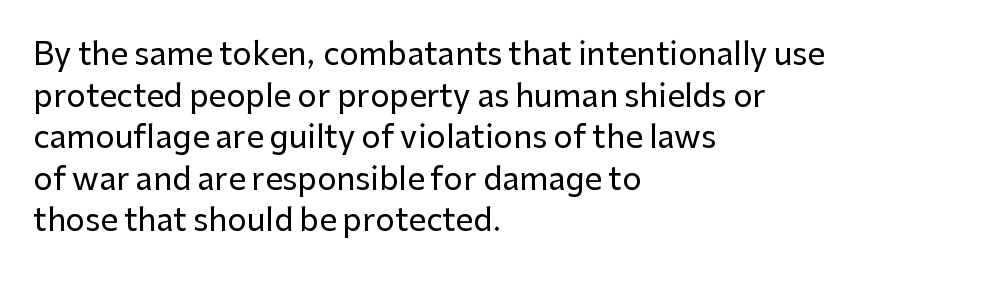
The lines are quadded left. In terms of posture, this sample is upright. No feet cap the strokes, marking this as sans-serif type. Each new line begins a customary step beneath the previous one.
